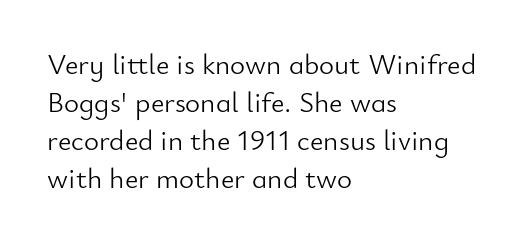
Summary of weight: not heavy and not bold. The typography opts for an upright posture over an oblique one. The rendering uses natural spacing where letterforms have individual widths. The passage shown stacks its lines at a standard gap. Plain, unruled lines of type.
